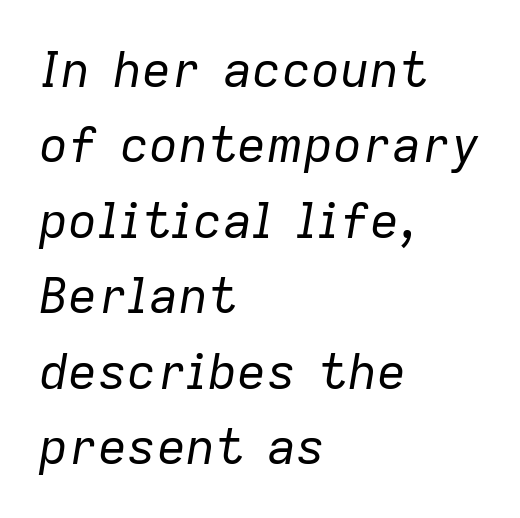
The image shows 49 px regular-weight type, italic (leaning right); set left-aligned, normal line spacing (1.54x), normal letter spacing, not underlined; low stroke contrast and a medium x-height.
